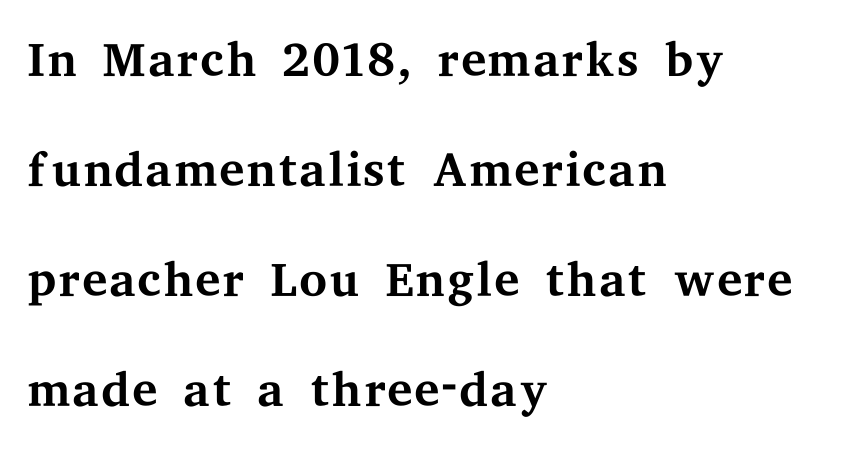
The image shows 72 px regular-weight, wide serif type, upright; set left-aligned, normal line spacing (1.53x), normal letter spacing, not underlined; medium stroke contrast and a medium x-height.
